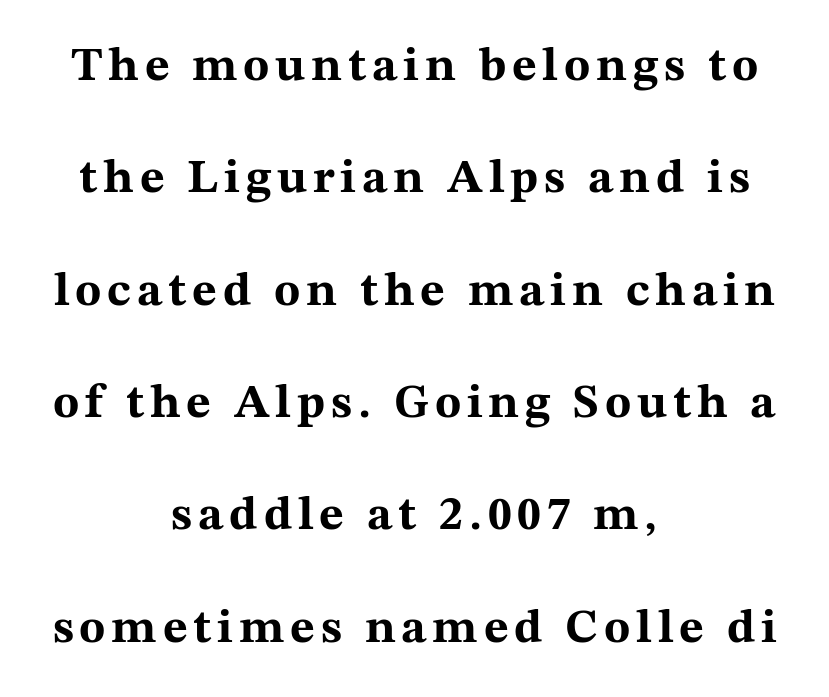
The image shows 48 px bold, wide serif type, upright; set centered, loose line spacing (2.34x), not underlined; medium stroke contrast and a medium x-height.
